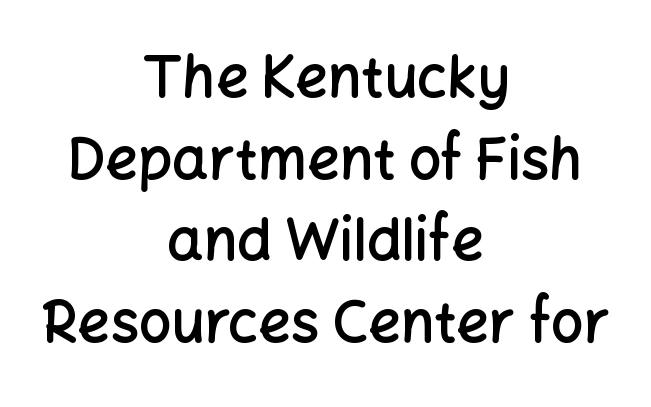
Q: Is the text bold? A: Semi-bold.
Q: Is the text italic (slanted)? A: No, it is upright.
Q: Is the typeface a serif or a sans-serif typeface? A: Sans-serif.
Q: Is the text underlined? A: No.
Q: How is the paragraph aligned? A: Centered.
Q: Is the spacing between letters normal or unusually wide? A: Normal.
Q: Is the spacing between lines tight, normal or loose? A: Normal.
Q: Width (condensed, normal, or wide)? A: Normal.
Q: Stroke contrast? A: Low.
Q: x-height? A: Medium.
Q: Monospaced? A: No.
